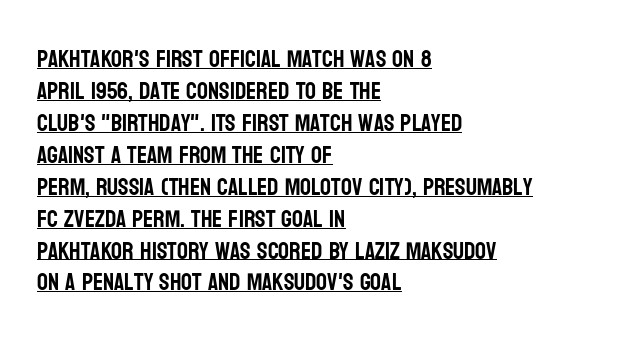
The image shows 24 px text type, upright; set left-aligned, normal line spacing (1.33x), normal letter spacing, underlined.
